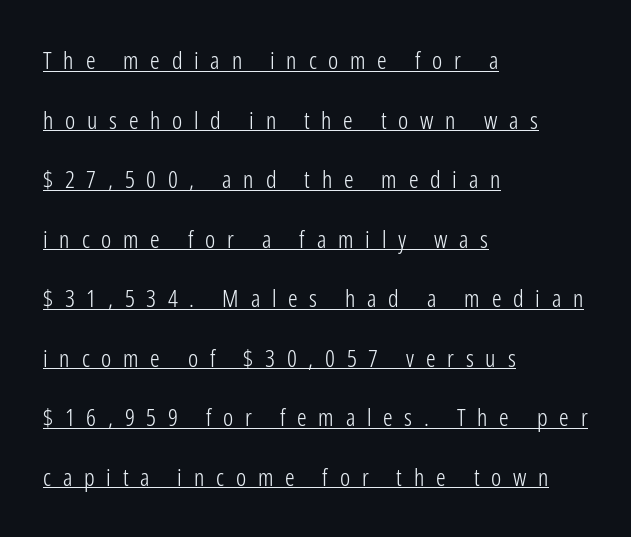
Q: Is the text bold? A: No.
Q: Is the text italic (slanted)? A: No, it is upright.
Q: Is the text underlined? A: Yes.
Q: How is the paragraph aligned? A: Left-aligned.
Q: Is the spacing between letters normal or unusually wide? A: Unusually wide.
Q: Is the spacing between lines tight, normal or loose? A: Loose.
